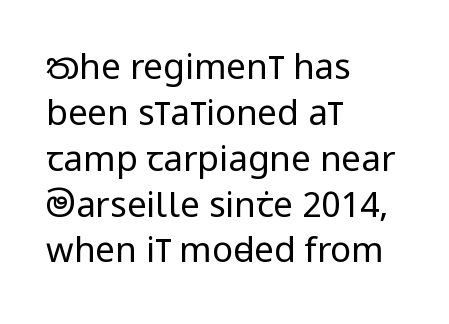
The image shows 35 px regular-weight, condensed sans-serif type, upright; set left-aligned, normal line spacing (1.31x), normal letter spacing, not underlined; low stroke contrast and a large x-height.
